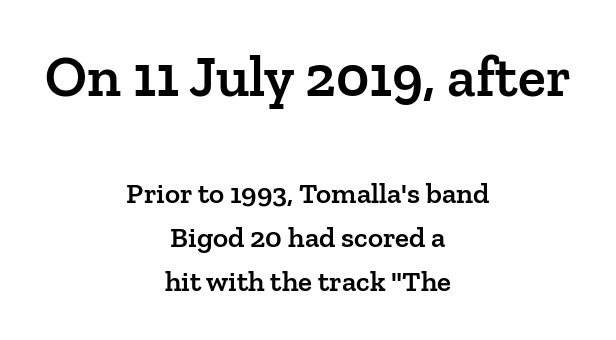
The image shows 58 px semibold serif type, upright; set centered, normal line spacing (1.51x), normal letter spacing, not underlined; the first (top) block is 2.0x larger; low stroke contrast and a medium x-height.
